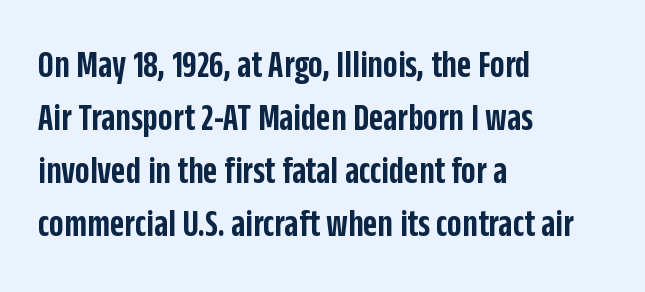
Q: Is the text bold? A: Semi-bold.
Q: Is the text italic (slanted)? A: No, it is upright.
Q: Is the typeface a serif or a sans-serif typeface? A: Sans-serif.
Q: Is the text underlined? A: No.
Q: How is the paragraph aligned? A: Left-aligned.
Q: Is the spacing between letters normal or unusually wide? A: Normal.
Q: Is the spacing between lines tight, normal or loose? A: Normal.
Q: Width (condensed, normal, or wide)? A: Condensed.
Q: Stroke contrast? A: Low.
Q: x-height? A: Large.
Q: Monospaced? A: No.
